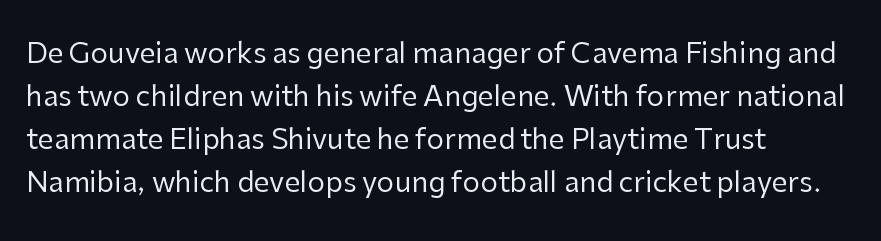
The image shows 28 px regular-weight sans-serif type, upright; set left-aligned, normal line spacing (1.54x), normal letter spacing, not underlined; low stroke contrast and a medium x-height.
